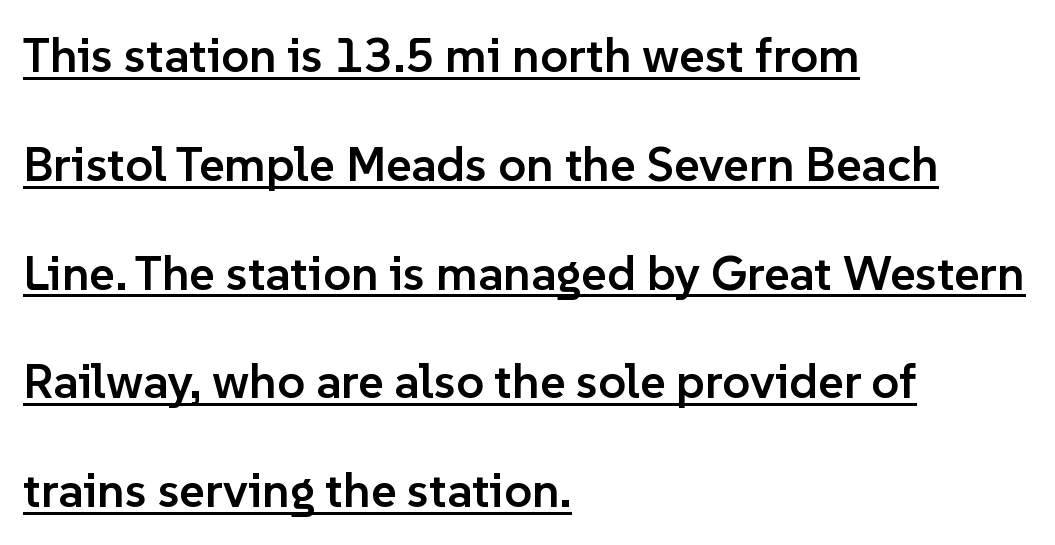
{"serif": "no", "italic": "no", "bold": "semi", "weight": "semibold", "width": "normal", "stroke_contrast": "low", "x_height": "medium", "monospaced": "no", "underline": "yes", "align": "left", "line_spacing": "loose", "line_spacing_ratio": 2.22, "letter_spacing": "normal", "letter_spacing_em": 0.0, "glyph_px": 49}
